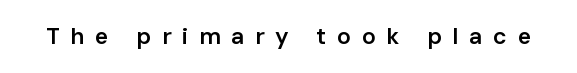
Q: Is the text bold? A: Semi-bold.
Q: Is the text italic (slanted)? A: No, it is upright.
Q: Is the text underlined? A: No.
Q: Is the spacing between letters normal or unusually wide? A: Unusually wide.
